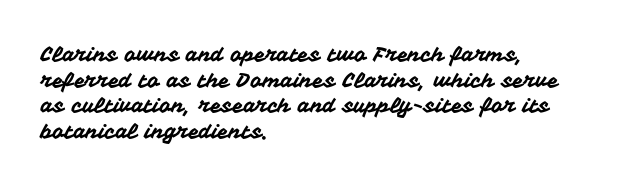
The image shows 20 px text type; set left-aligned, normal line spacing (1.28x), normal letter spacing, not underlined.
